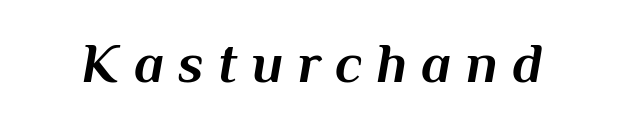
{"italic": "yes", "lean": "right", "slant_degrees": 10, "bold": "yes", "weight": "bold", "width": "normal", "stroke_contrast": "medium", "x_height": "medium", "monospaced": "no", "underline": "no", "letter_spacing": "wide", "letter_spacing_em": 0.26, "glyph_px": 55}
